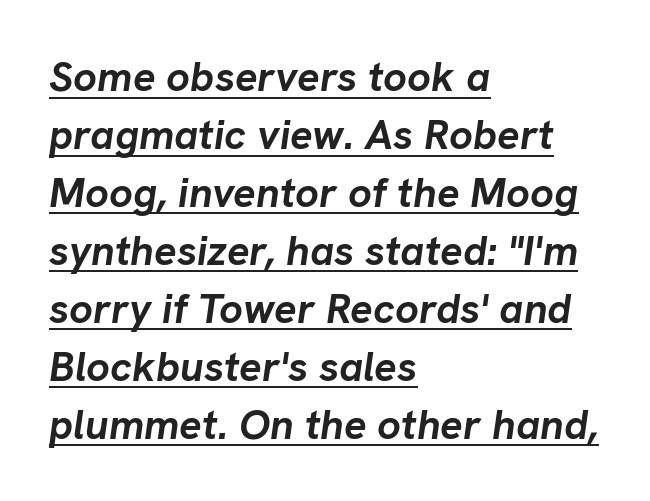
{"italic": "yes", "lean": "right", "slant_degrees": 8, "bold": "yes", "weight": "semibold", "width": "normal", "stroke_contrast": "low", "x_height": "medium", "monospaced": "no", "underline": "yes", "align": "left", "line_spacing": "normal", "line_spacing_ratio": 1.38, "letter_spacing": "normal", "letter_spacing_em": 0.0, "glyph_px": 42}
